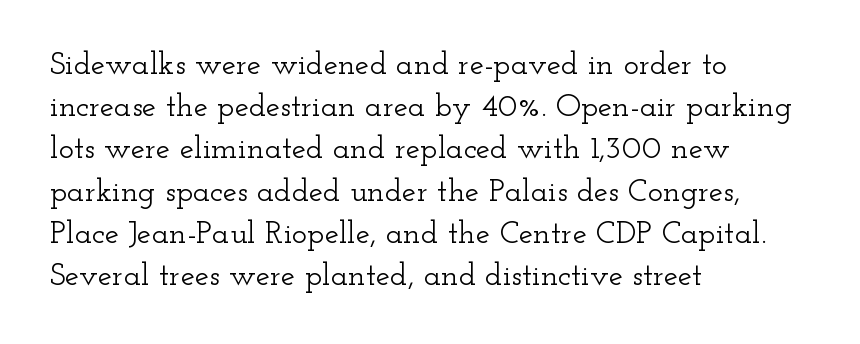
Q: Is the text italic (slanted)? A: No, it is upright.
Q: Is the typeface a serif or a sans-serif typeface? A: Serif.
Q: Is the text underlined? A: No.
Q: How is the paragraph aligned? A: Left-aligned.
Q: Is the spacing between letters normal or unusually wide? A: Normal.
Q: Is the spacing between lines tight, normal or loose? A: Normal.
Q: Width (condensed, normal, or wide)? A: Wide.
Q: Stroke contrast? A: Low.
Q: x-height? A: Small.
Q: Monospaced? A: No.
